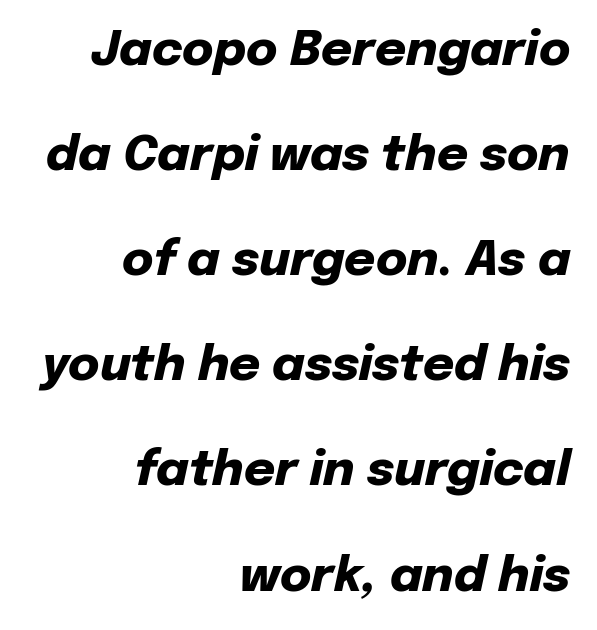
The image shows 48 px heavy type, italic (leaning right); set right-aligned, loose line spacing (2.19x), normal letter spacing, not underlined; low stroke contrast and a medium x-height.
